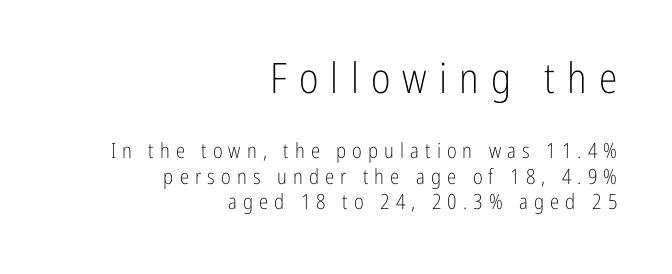
{"serif": "no", "italic": "no", "bold": "no", "weight": "light", "width": "condensed", "stroke_contrast": "low", "x_height": "medium", "monospaced": "no", "underline": "no", "align": "right", "line_spacing_ratio": 1.21, "letter_spacing": "wide", "letter_spacing_em": 0.29, "larger_block": "first", "size_ratio": 2.0, "glyph_px": 42}
